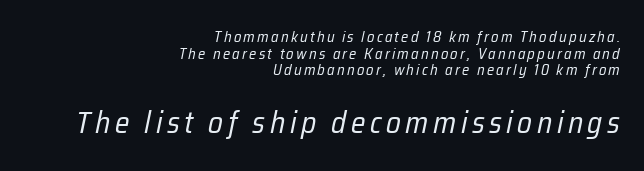
Q: Is the text bold? A: No.
Q: Is the text italic (slanted)? A: Yes, it leans right by about 12 degrees.
Q: Is the text underlined? A: No.
Q: How is the paragraph aligned? A: Right-aligned.
Q: Is the spacing between lines tight, normal or loose? A: Tight.
Q: Which block of text is set in a larger size, the first (top) or the second (bottom)? A: The second (bottom) one.
Q: Width (condensed, normal, or wide)? A: Condensed.
Q: Stroke contrast? A: Low.
Q: x-height? A: Medium.
Q: Monospaced? A: No.
